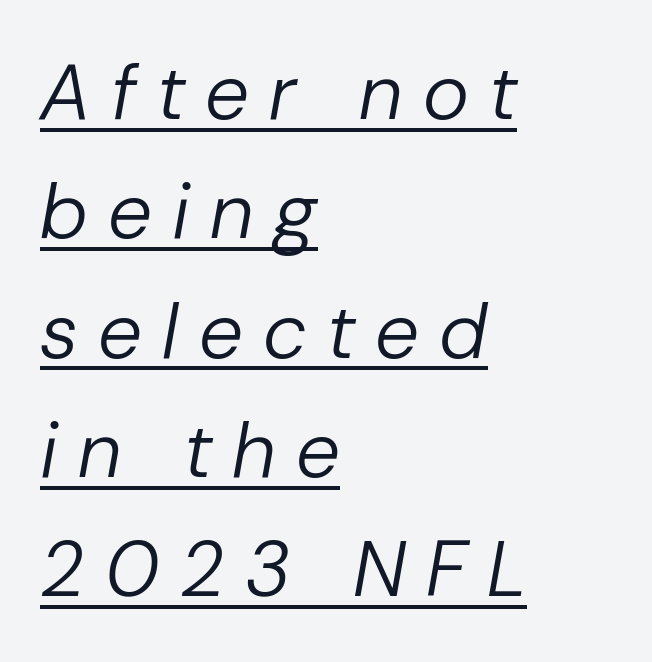
{"italic": "yes", "lean": "right", "slant_degrees": 10, "bold": "no", "weight": "regular", "width": "normal", "stroke_contrast": "low", "x_height": "medium", "monospaced": "no", "underline": "yes", "align": "left", "line_spacing": "normal", "line_spacing_ratio": 1.51, "letter_spacing": "wide", "letter_spacing_em": 0.26, "glyph_px": 79}
